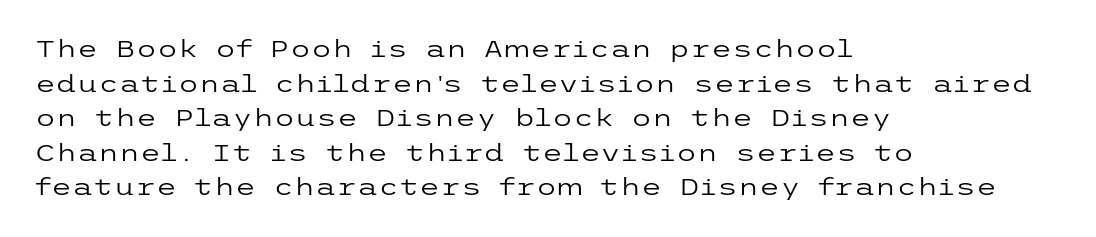
The image shows 24 px text type, upright; set left-aligned, normal line spacing (1.44x), normal letter spacing, not underlined.
